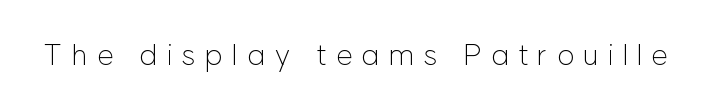
Tracking here is generous; glyphs stand well apart from one another. The letterforms sit at book weight or below. Vertical strokes here are truly vertical. Each row of text sits above clean, open space. These lines are rendered in a variable-pitch font.
